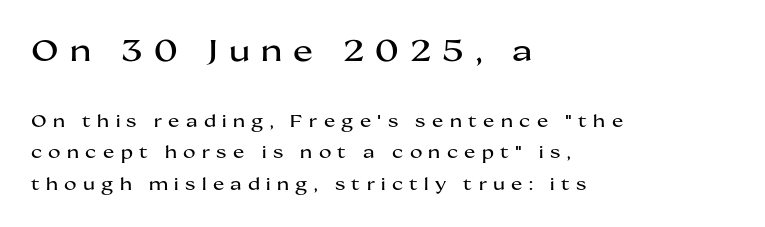
Which margin do the lines hug? The left one — the right edge is uneven. A roman cut, with each character standing at attention. The letterforms stand isolated, each surrounded by extra space. Note the varied advance widths — an 'i' is clearly narrower than an 'm'.
